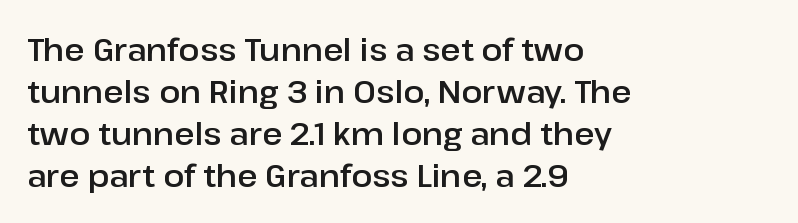
{"serif": "no", "italic": "no", "width": "normal", "stroke_contrast": "low", "x_height": "medium", "monospaced": "no", "underline": "no", "align": "left", "line_spacing": "normal", "line_spacing_ratio": 1.35, "letter_spacing": "normal", "letter_spacing_em": 0.0, "glyph_px": 31}
